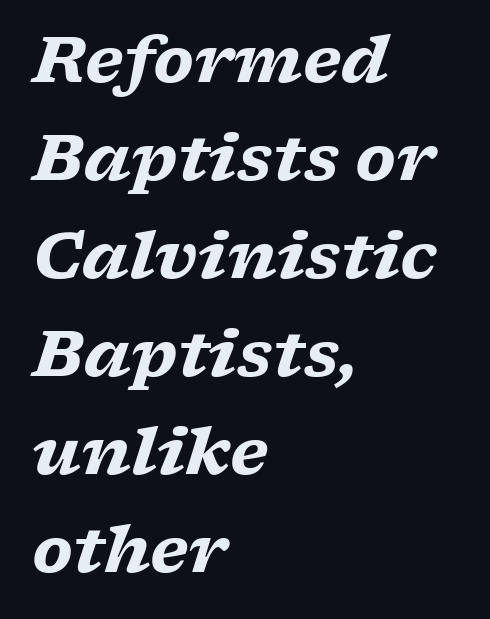
The image shows 64 px heavy, wide serif type, italic (leaning right); set left-aligned, normal line spacing (1.53x), normal letter spacing, not underlined; low stroke contrast and a medium x-height.
